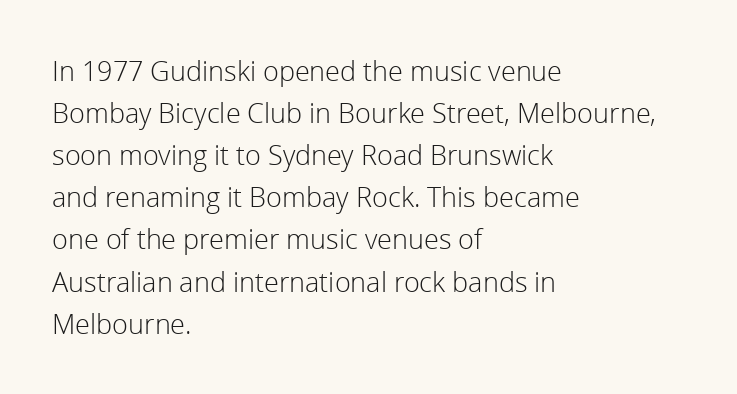
The image shows 27 px text type, upright; set left-aligned, normal line spacing (1.56x), normal letter spacing, not underlined.
